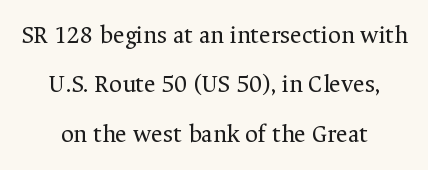
{"italic": "no", "bold": "no", "underline": "no", "align": "center", "line_spacing": "loose", "line_spacing_ratio": 1.98, "letter_spacing": "normal", "letter_spacing_em": 0.0, "glyph_px": 25}
